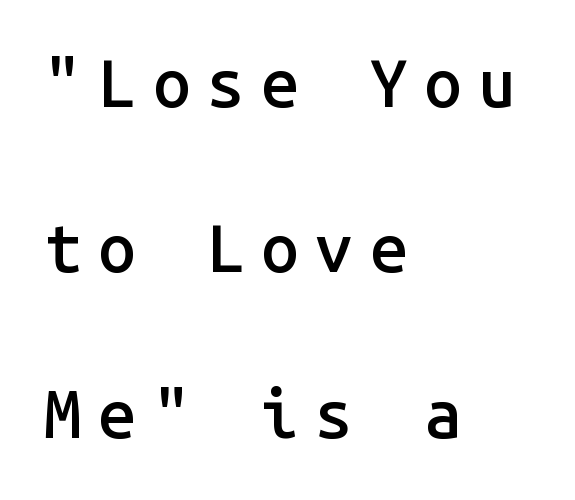
The image shows 67 px semibold sans-serif type, upright, monospaced; set left-aligned, loose line spacing (2.47x), unusually wide letter spacing (+0.25 em), not underlined; low stroke contrast and a medium x-height.
